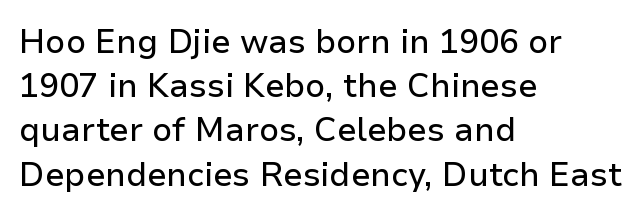
The image shows 33 px sans-serif type, upright; set left-aligned, normal line spacing (1.34x), normal letter spacing, not underlined; low stroke contrast and a medium x-height.
